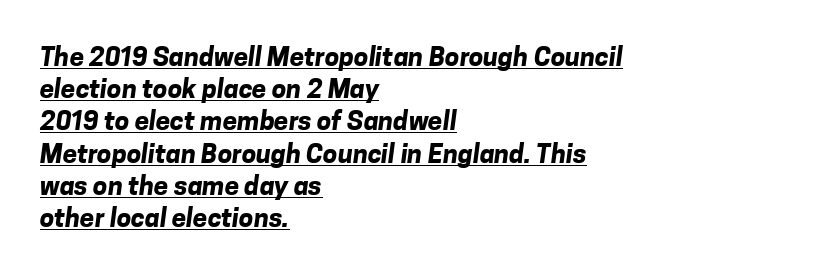
Between one letter and the next there's only the usual sliver of space. In CSS terms this would be text-align: left. Every word sits above its own underline. These words are printed bold, with thick strokes throughout.
